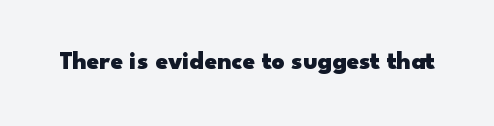
Underlining? Definitely not there. Strong, thick strokes mark this as bold type. This sample uses an upright cut, with every glyph sitting square on the baseline. A typesetter would call this zero additional tracking.
